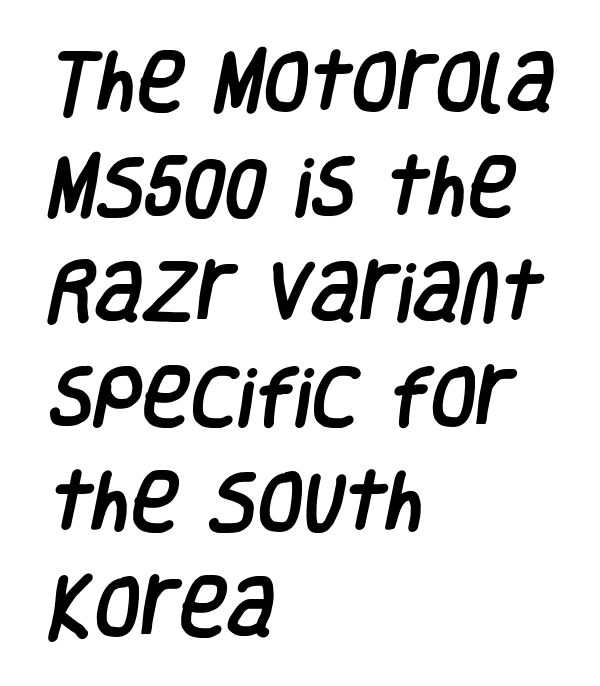
Q: Is the typeface a serif or a sans-serif typeface? A: Sans-serif.
Q: Is the text underlined? A: No.
Q: How is the paragraph aligned? A: Left-aligned.
Q: Is the spacing between letters normal or unusually wide? A: Normal.
Q: Is the spacing between lines tight, normal or loose? A: Normal.
Q: Width (condensed, normal, or wide)? A: Condensed.
Q: Stroke contrast? A: Low.
Q: x-height? A: Large.
Q: Monospaced? A: No.
